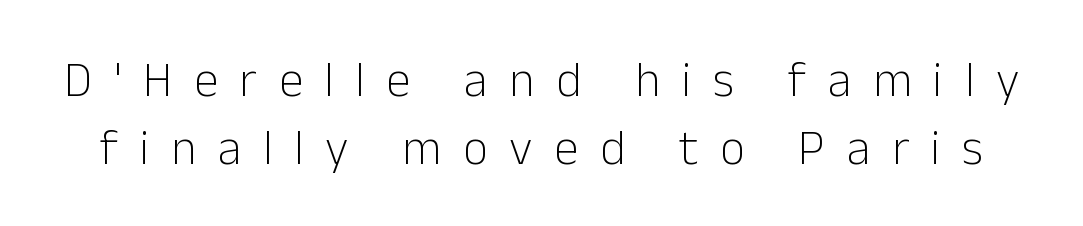
The image shows 49 px light sans-serif type, upright; set normal line spacing (1.39x), unusually wide letter spacing (+0.44 em), not underlined; low stroke contrast and a medium x-height.
